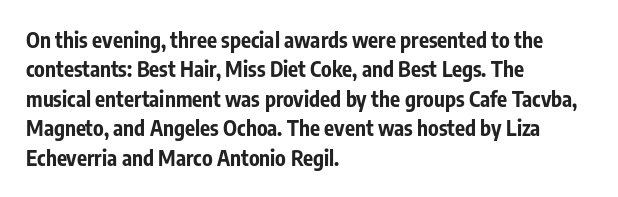
The image shows 21 px bold type, upright; set left-aligned, normal line spacing (1.4x), normal letter spacing, not underlined.
